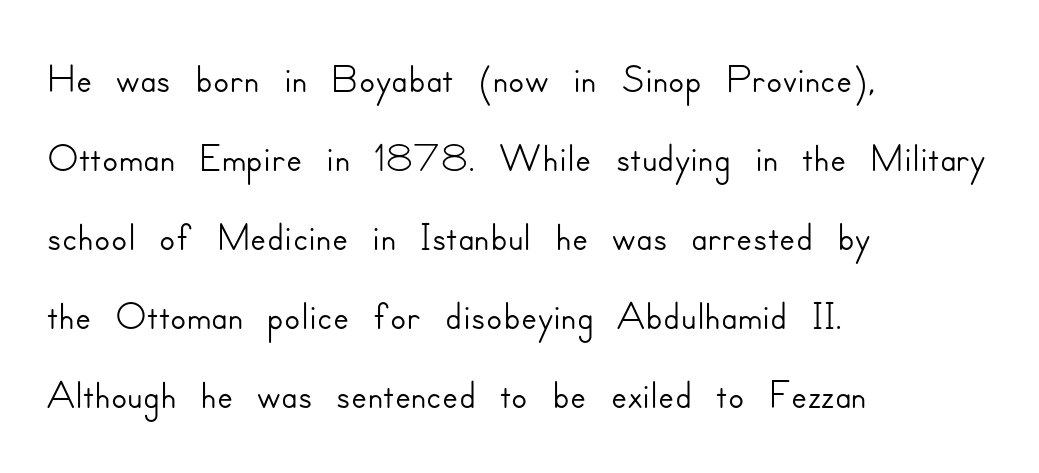
The image shows 59 px sans-serif type, upright; set left-aligned, normal line spacing (1.34x), normal letter spacing, not underlined; low stroke contrast and a small x-height.
